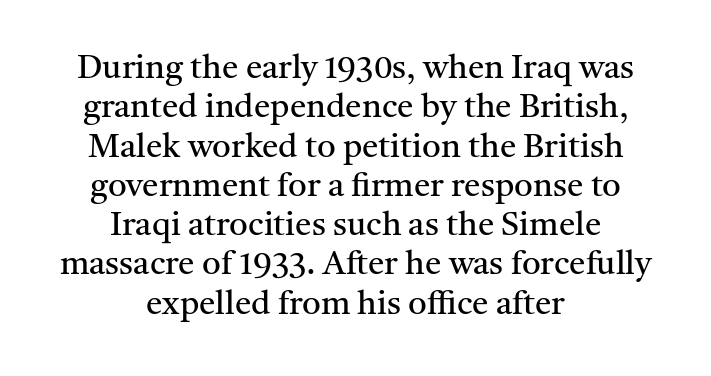
Q: Is the text bold? A: No.
Q: Is the text italic (slanted)? A: No, it is upright.
Q: Is the typeface a serif or a sans-serif typeface? A: Serif.
Q: Is the text underlined? A: No.
Q: How is the paragraph aligned? A: Centered.
Q: Is the spacing between letters normal or unusually wide? A: Normal.
Q: Width (condensed, normal, or wide)? A: Normal.
Q: Stroke contrast? A: Medium.
Q: x-height? A: Medium.
Q: Monospaced? A: No.
